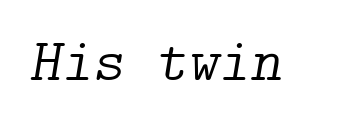
{"serif": "yes", "italic": "yes", "lean": "right", "slant_degrees": 9, "bold": "no", "weight": "light", "width": "normal", "stroke_contrast": "low", "x_height": "medium", "underline": "no", "letter_spacing": "normal", "letter_spacing_em": 0.0, "glyph_px": 60}
